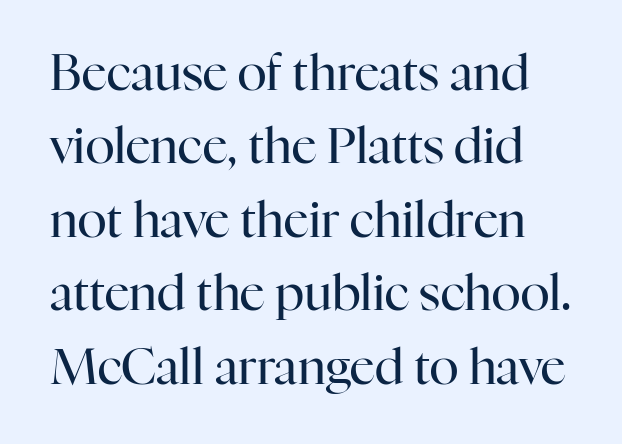
{"serif": "yes", "italic": "no", "bold": "no", "weight": "regular", "width": "normal", "stroke_contrast": "high", "x_height": "medium", "monospaced": "no", "underline": "no", "line_spacing": "normal", "line_spacing_ratio": 1.5, "letter_spacing": "normal", "letter_spacing_em": 0.0, "glyph_px": 49}
